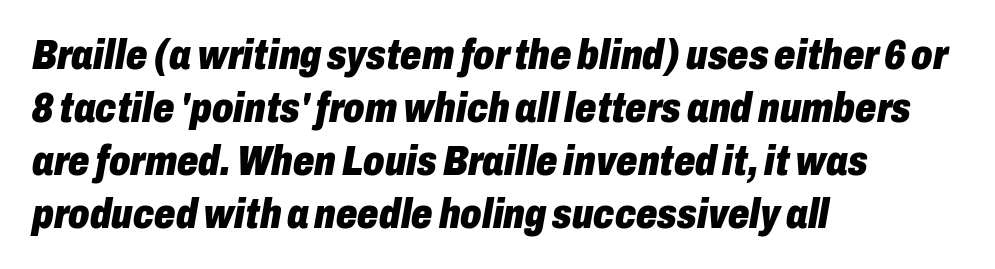
{"italic": "yes", "lean": "right", "slant_degrees": 10, "bold": "yes", "weight": "heavy", "width": "condensed", "stroke_contrast": "low", "x_height": "medium", "monospaced": "no", "underline": "no", "align": "left", "line_spacing": "normal", "line_spacing_ratio": 1.26, "letter_spacing": "normal", "letter_spacing_em": 0.0, "glyph_px": 42}
